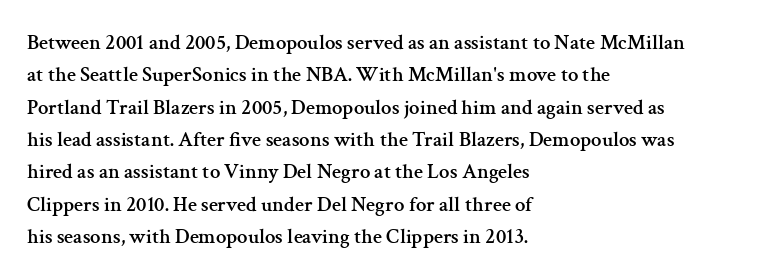
{"italic": "no", "underline": "no", "align": "left", "line_spacing": "normal", "line_spacing_ratio": 1.54, "letter_spacing": "normal", "letter_spacing_em": 0.0, "glyph_px": 21}
